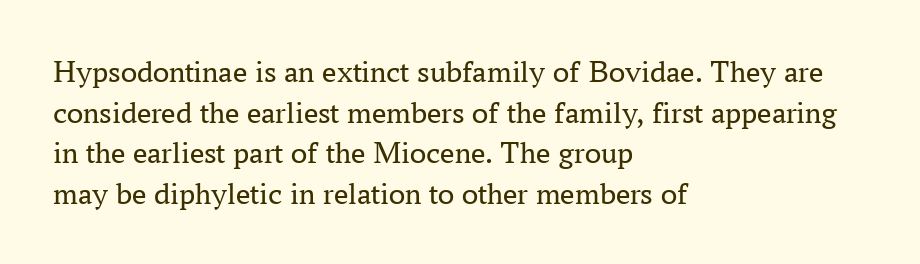
Q: Is the text bold? A: No.
Q: Is the text italic (slanted)? A: No, it is upright.
Q: Is the typeface a serif or a sans-serif typeface? A: Serif.
Q: Is the text underlined? A: No.
Q: How is the paragraph aligned? A: Left-aligned.
Q: Is the spacing between letters normal or unusually wide? A: Normal.
Q: Is the spacing between lines tight, normal or loose? A: Normal.
Q: Width (condensed, normal, or wide)? A: Normal.
Q: Stroke contrast? A: Medium.
Q: x-height? A: Medium.
Q: Monospaced? A: No.
